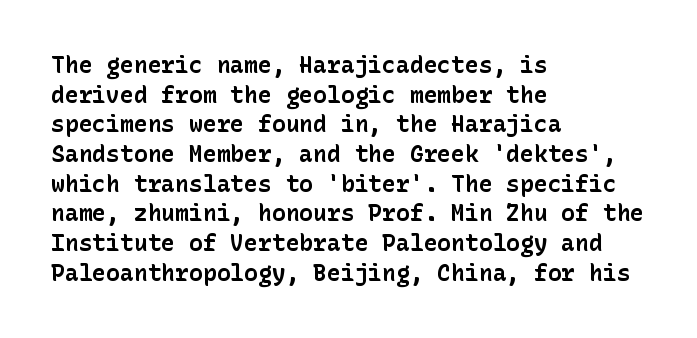
{"italic": "no", "bold": "yes", "underline": "no", "align": "left", "line_spacing": "normal", "line_spacing_ratio": 1.29, "letter_spacing": "normal", "letter_spacing_em": 0.0, "glyph_px": 23}
